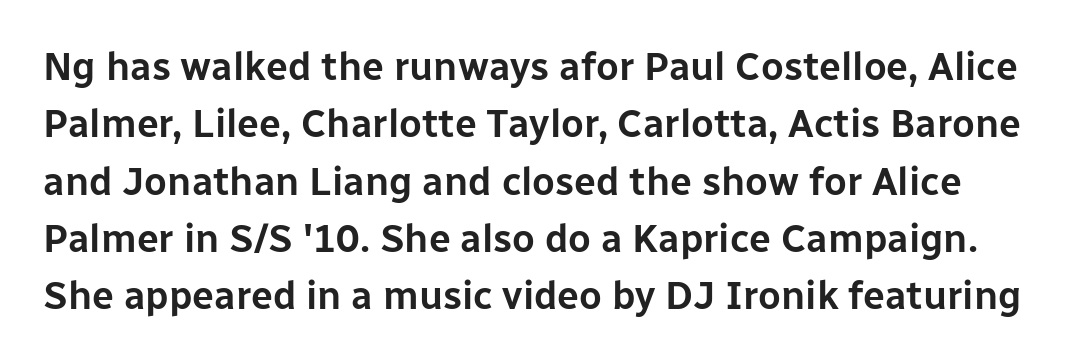
Is there much room between lines? A standard amount, neither cramped nor airy. The type family on display is of the sans-serif kind. The space beneath each line is pristine and unruled. In terms of posture, this sample is upright.
